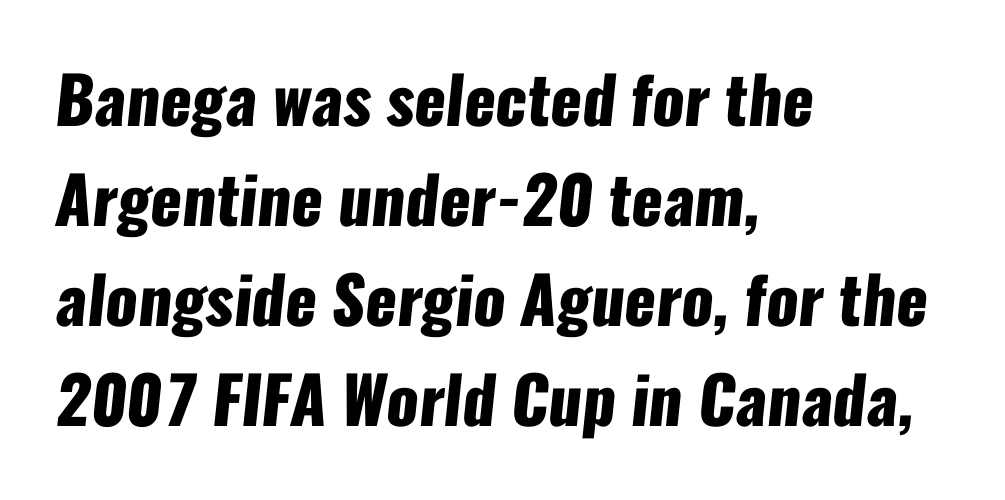
The image shows 65 px heavy, condensed sans-serif type; set left-aligned, normal line spacing (1.54x), normal letter spacing, not underlined; low stroke contrast and a medium x-height.
